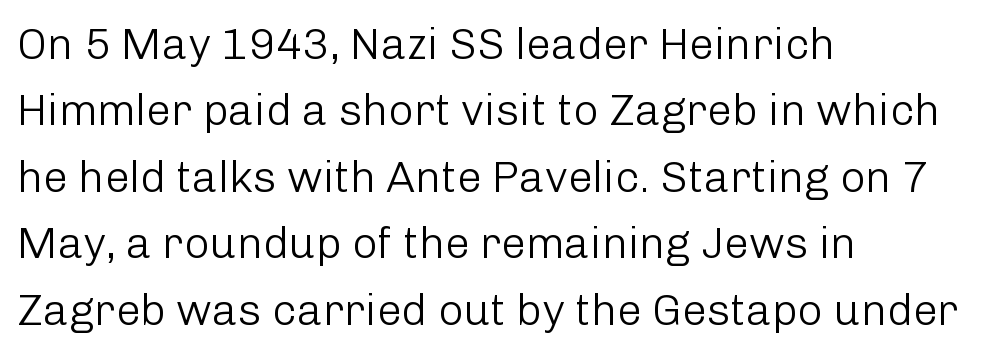
The image shows 44 px light sans-serif type, upright; set left-aligned, normal line spacing (1.51x), normal letter spacing, not underlined; low stroke contrast and a medium x-height.
